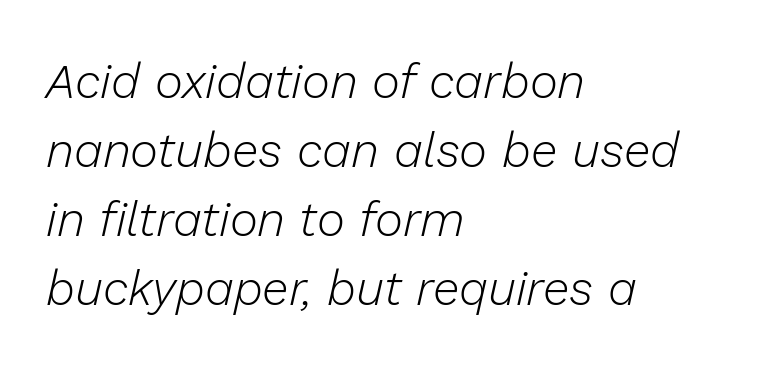
Q: Is the text bold? A: No.
Q: Is the text italic (slanted)? A: Yes, it leans right by about 13 degrees.
Q: Is the text underlined? A: No.
Q: How is the paragraph aligned? A: Left-aligned.
Q: Is the spacing between letters normal or unusually wide? A: Normal.
Q: Is the spacing between lines tight, normal or loose? A: Normal.
Q: Width (condensed, normal, or wide)? A: Normal.
Q: Stroke contrast? A: Low.
Q: x-height? A: Medium.
Q: Monospaced? A: No.
